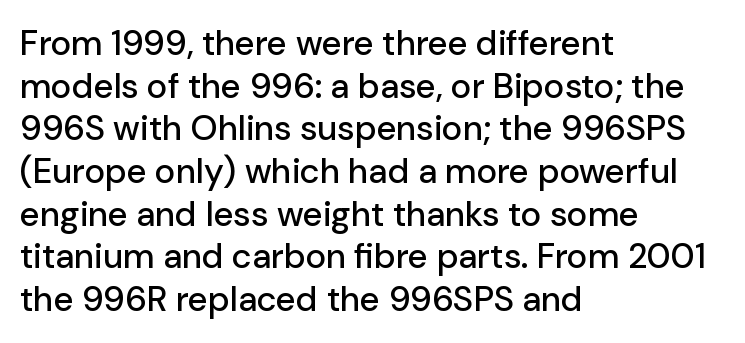
Each letter keeps its own natural width here, so spacing adapts to shape. Notice how the stems are strictly vertical — no italics here. Compared with a centered layout, this one pins lines to the left instead. The string is rendered with underlining switched off.
